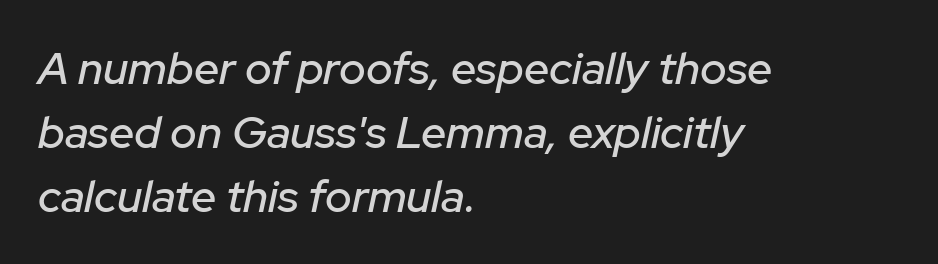
The image shows 45 px text type, italic (leaning right); set left-aligned, normal line spacing (1.42x), normal letter spacing, not underlined; low stroke contrast and a medium x-height.
